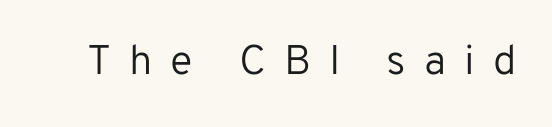
Q: Is the text bold? A: No.
Q: Is the text italic (slanted)? A: No, it is upright.
Q: Is the typeface a serif or a sans-serif typeface? A: Sans-serif.
Q: Is the text underlined? A: No.
Q: Is the spacing between letters normal or unusually wide? A: Unusually wide.
Q: Width (condensed, normal, or wide)? A: Normal.
Q: Stroke contrast? A: Low.
Q: x-height? A: Medium.
Q: Monospaced? A: No.
